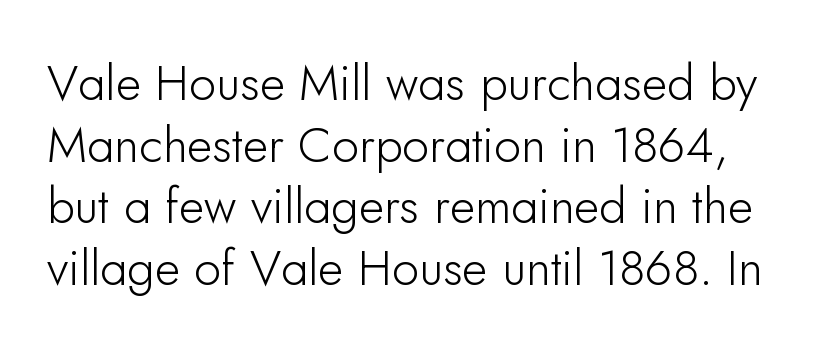
This sample uses an upright cut, with every glyph sitting square on the baseline. Does extra space separate the letters? No, they use regular spacing. Each letter keeps its own natural width here, so spacing adapts to shape. Observe the absence of serifs on each vertical stroke in this sample. The foot of each line stays bare and open. What's the leading like? Ordinary, nothing unusual.
